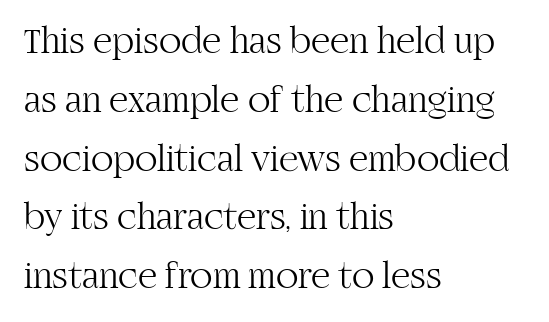
The rows are spaced the way most documents space them. The letters sit at their default tracking, neither squeezed nor spread. In terms of posture, this sample is upright. A serif font was chosen for this passage. The typesetter chose a ragged-right arrangement here.
